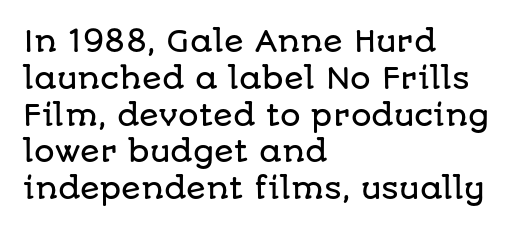
The ragged edge is on the right, which tells us the setting is flush left. In terms of letterform style, serifs are entirely absent. Note the varied advance widths — an 'i' is clearly narrower than an 'm'. Decoration check: the copy has no underline. You could call the tracking neutral — neither tight nor loose.
